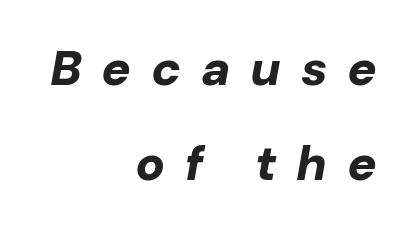
The image shows 49 px bold type, italic (leaning right); set right-aligned, loose line spacing (1.94x), unusually wide letter spacing (+0.4 em), not underlined; low stroke contrast and a medium x-height.
